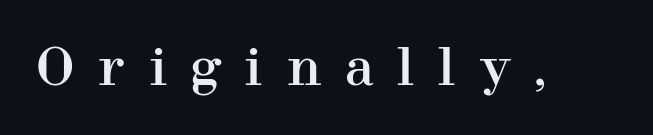
The image shows 50 px serif type, upright; set unusually wide letter spacing (+0.48 em), not underlined; high stroke contrast and a medium x-height.
